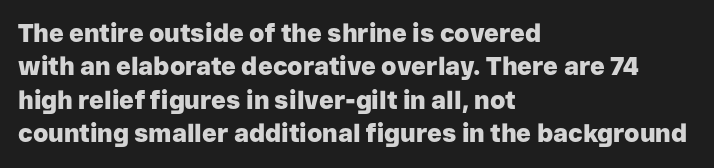
The image shows 25 px bold type, upright; set left-aligned, normal line spacing (1.34x), normal letter spacing, not underlined.
